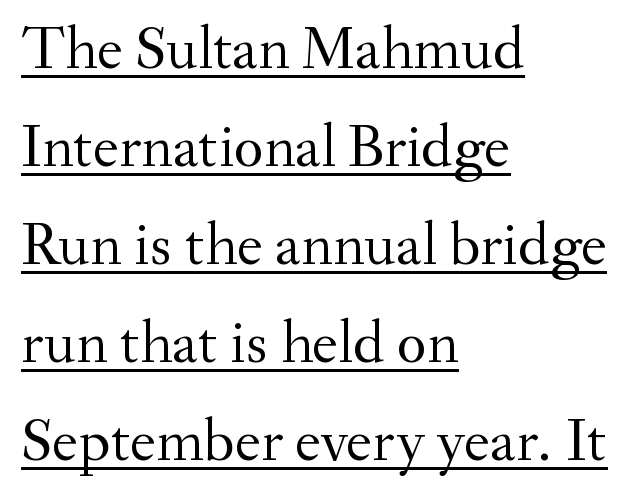
The image shows 62 px regular-weight serif type, upright; set left-aligned, normal line spacing (1.58x), normal letter spacing, underlined; medium stroke contrast and a small x-height.
